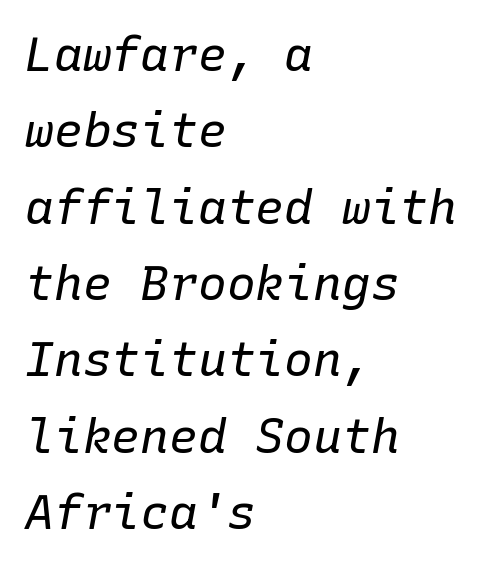
{"italic": "yes", "lean": "right", "slant_degrees": 10, "bold": "no", "weight": "regular", "width": "normal", "stroke_contrast": "low", "x_height": "medium", "monospaced": "yes", "underline": "no", "align": "left", "line_spacing": "normal", "line_spacing_ratio": 1.59, "letter_spacing": "normal", "letter_spacing_em": 0.0, "glyph_px": 48}
